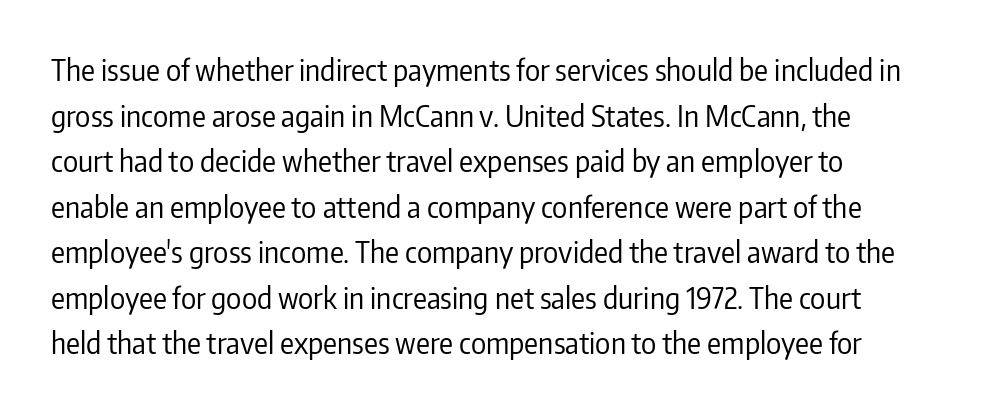
The image shows 29 px regular-weight, condensed sans-serif type, upright; set left-aligned, normal line spacing (1.57x), normal letter spacing, not underlined; low stroke contrast and a medium x-height.
